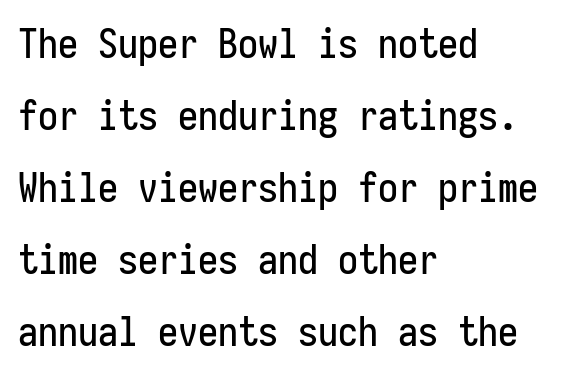
Q: Is the text italic (slanted)? A: No, it is upright.
Q: Is the typeface a serif or a sans-serif typeface? A: Sans-serif.
Q: Is the text underlined? A: No.
Q: How is the paragraph aligned? A: Left-aligned.
Q: Is the spacing between letters normal or unusually wide? A: Normal.
Q: Width (condensed, normal, or wide)? A: Condensed.
Q: Stroke contrast? A: Low.
Q: x-height? A: Medium.
Q: Monospaced? A: Yes.
